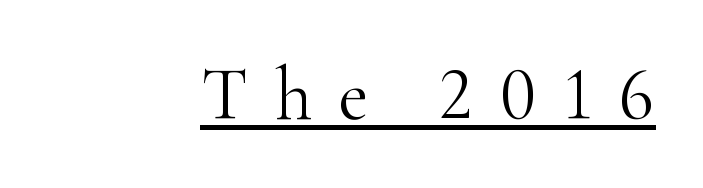
{"serif": "yes", "italic": "no", "bold": "no", "weight": "light", "width": "normal", "stroke_contrast": "high", "x_height": "small", "monospaced": "no", "underline": "yes", "align": "right", "letter_spacing": "wide", "letter_spacing_em": 0.35, "glyph_px": 75}
